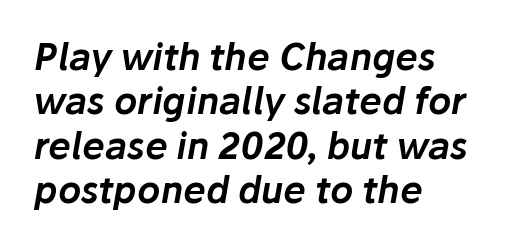
The font's italic variant was chosen for this text. Every row of glyphs begins at an identical x-position on the left. This sample has the flowing, uneven cadence of proportional lettering. The gaps between neighbouring characters are ordinary and unremarkable.
